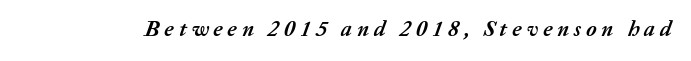
{"italic": "yes", "lean": "right", "slant_degrees": 20, "bold": "yes", "underline": "no", "letter_spacing": "wide", "letter_spacing_em": 0.22, "glyph_px": 22}
